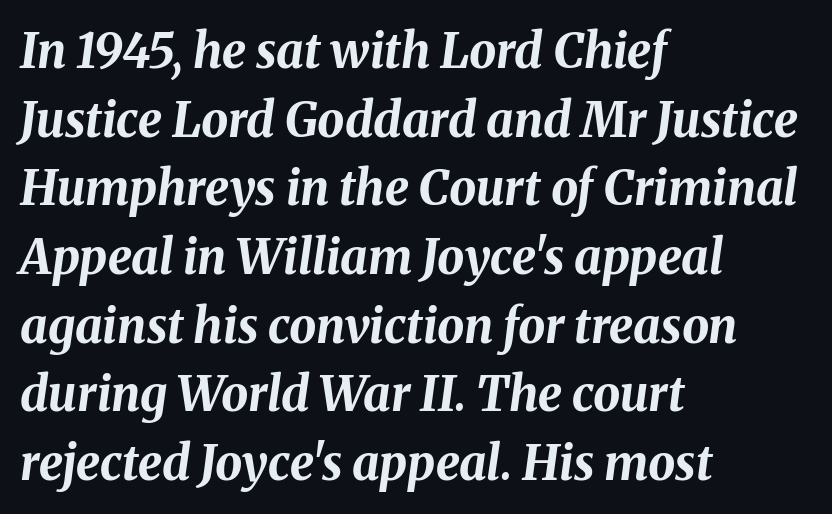
The image shows 48 px bold type, italic (leaning right); set left-aligned, normal line spacing (1.43x), normal letter spacing, not underlined; medium stroke contrast and a medium x-height.
